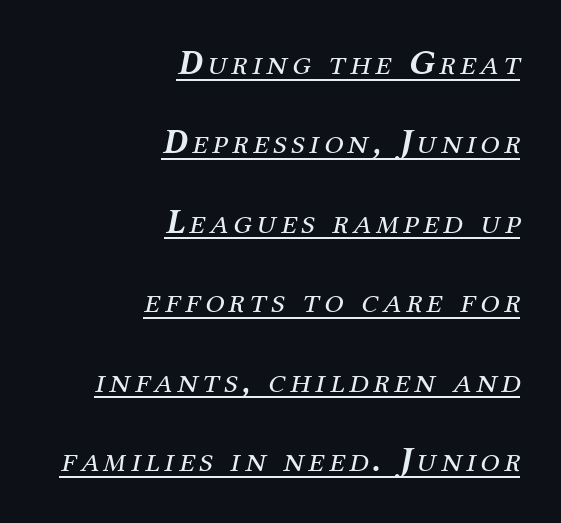
Q: Is the text bold? A: No.
Q: Is the text italic (slanted)? A: Yes, it leans right by about 12 degrees.
Q: Is the typeface a serif or a sans-serif typeface? A: Serif.
Q: Is the text underlined? A: Yes.
Q: How is the paragraph aligned? A: Right-aligned.
Q: Is the spacing between lines tight, normal or loose? A: Loose.
Q: Width (condensed, normal, or wide)? A: Normal.
Q: Stroke contrast? A: Medium.
Q: x-height? A: Medium.
Q: Monospaced? A: No.
